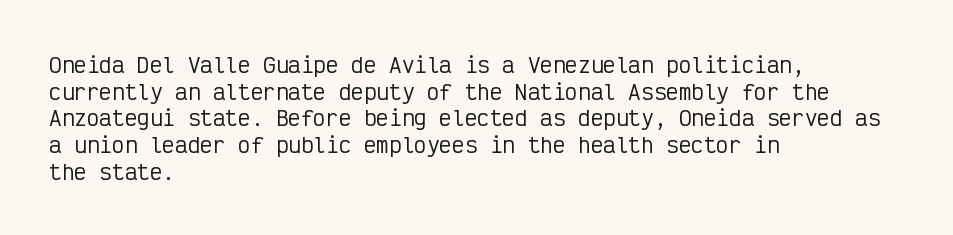
The image shows 21 px text type, upright; set left-aligned, normal line spacing (1.27x), normal letter spacing, not underlined.
